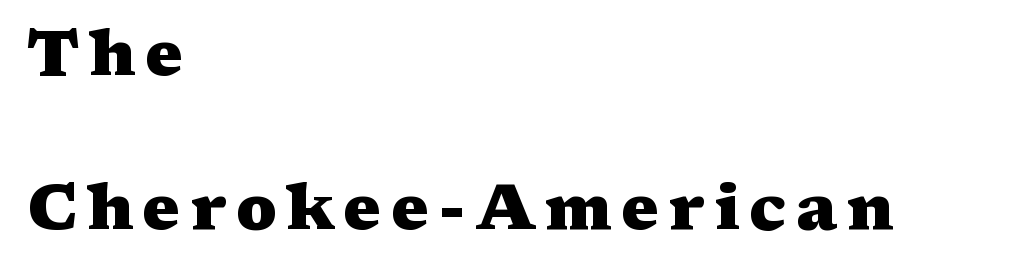
The image shows 64 px heavy, wide serif type, upright; set left-aligned, loose line spacing (2.41x), not underlined; medium stroke contrast and a medium x-height.
